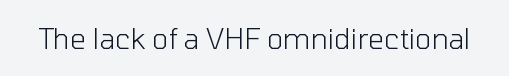
The letters stand straight up with perfectly vertical stems. Decoration check: the copy has no underline. Weight: not bold — regular or lighter. Letter spacing: default.
